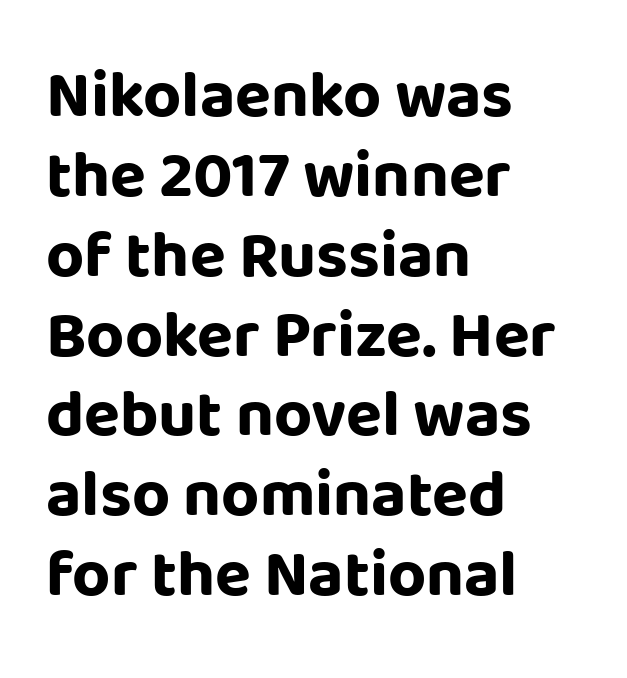
Q: Is the text bold? A: Yes.
Q: Is the text italic (slanted)? A: No, it is upright.
Q: Is the typeface a serif or a sans-serif typeface? A: Sans-serif.
Q: Is the text underlined? A: No.
Q: How is the paragraph aligned? A: Left-aligned.
Q: Is the spacing between letters normal or unusually wide? A: Normal.
Q: Width (condensed, normal, or wide)? A: Normal.
Q: Stroke contrast? A: Low.
Q: x-height? A: Large.
Q: Monospaced? A: No.
